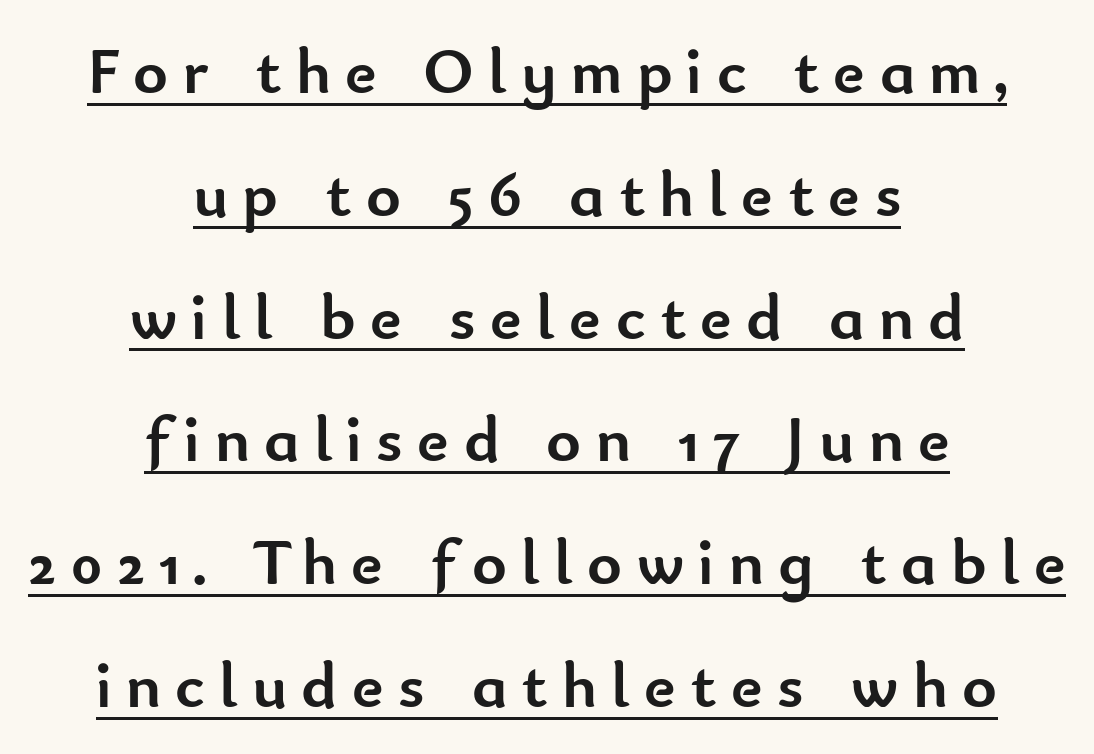
{"serif": "no", "italic": "no", "bold": "yes", "weight": "semibold", "width": "normal", "stroke_contrast": "low", "x_height": "small", "monospaced": "no", "underline": "yes", "align": "center", "line_spacing_ratio": 1.86, "letter_spacing": "wide", "letter_spacing_em": 0.22, "glyph_px": 66}
